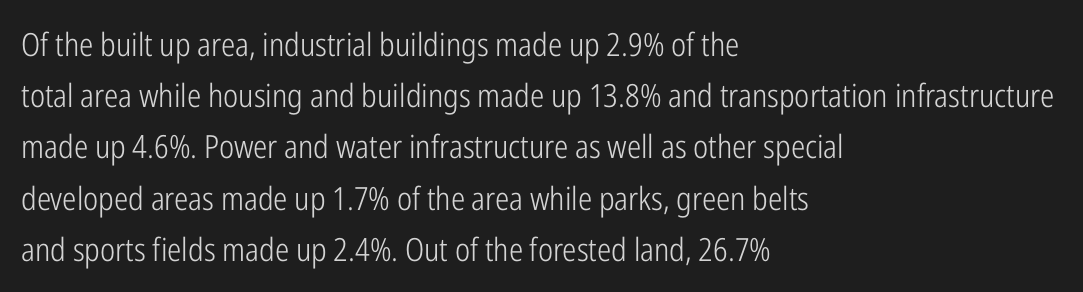
Caption: multi-line text, flush left, ragged right. Standard letterfit; no display-style spreading of the glyphs. Only glyphs here, with clear space below each row. The rendering uses natural spacing where letterforms have individual widths.
